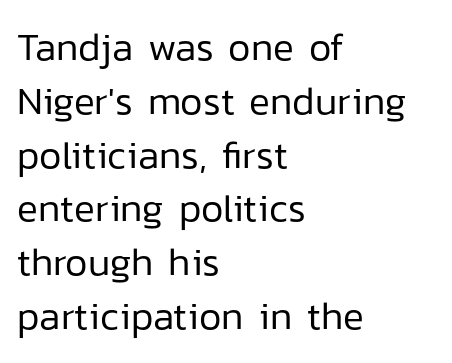
Baseline-to-baseline distance is the conventional proportion of letter height. Every row of glyphs begins at an identical x-position on the left. Nothing sits at the stroke ends, so this counts as sans-serif. The space directly below the letters is spotless. In terms of letterspacing, this is plain default setting.
